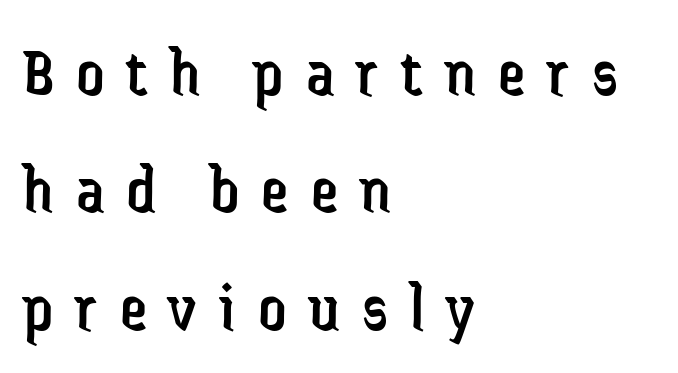
Q: Is the text bold? A: No.
Q: Is the text italic (slanted)? A: No, it is upright.
Q: Is the typeface a serif or a sans-serif typeface? A: Sans-serif.
Q: Is the text underlined? A: No.
Q: How is the paragraph aligned? A: Left-aligned.
Q: Is the spacing between letters normal or unusually wide? A: Unusually wide.
Q: Is the spacing between lines tight, normal or loose? A: Normal.
Q: Width (condensed, normal, or wide)? A: Condensed.
Q: Stroke contrast? A: Low.
Q: x-height? A: Medium.
Q: Monospaced? A: No.
